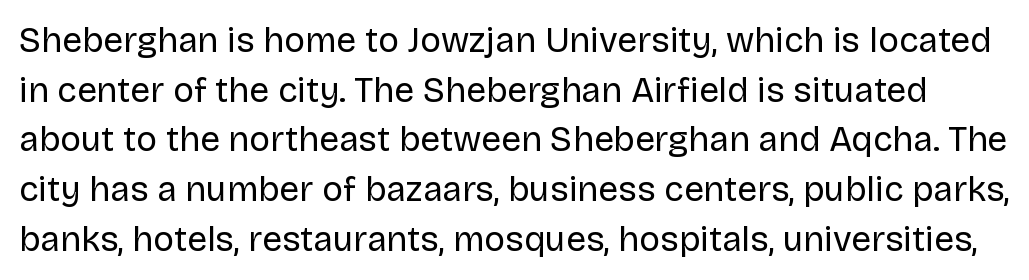
{"serif": "no", "italic": "no", "bold": "no", "weight": "regular", "width": "normal", "stroke_contrast": "low", "x_height": "large", "monospaced": "no", "underline": "no", "line_spacing": "normal", "line_spacing_ratio": 1.42, "letter_spacing": "normal", "letter_spacing_em": 0.0, "glyph_px": 35}
